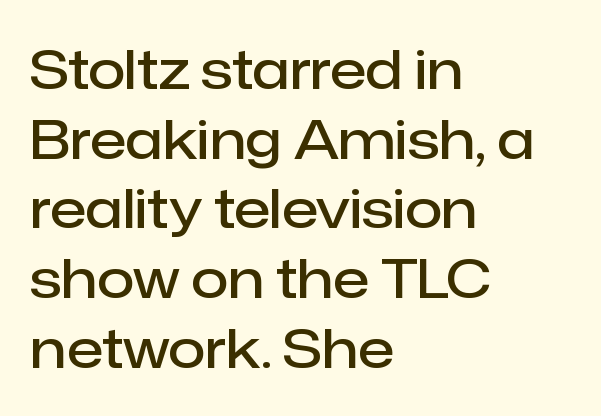
{"serif": "no", "italic": "no", "bold": "semi", "weight": "semibold", "width": "normal", "stroke_contrast": "low", "x_height": "medium", "monospaced": "no", "underline": "no", "align": "left", "line_spacing": "normal", "line_spacing_ratio": 1.29, "letter_spacing": "normal", "letter_spacing_em": 0.0, "glyph_px": 54}
